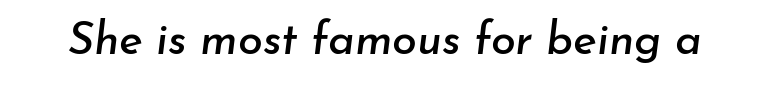
{"italic": "yes", "lean": "right", "slant_degrees": 7, "width": "normal", "stroke_contrast": "low", "x_height": "small", "monospaced": "no", "underline": "no", "letter_spacing": "normal", "letter_spacing_em": 0.0, "glyph_px": 45}
